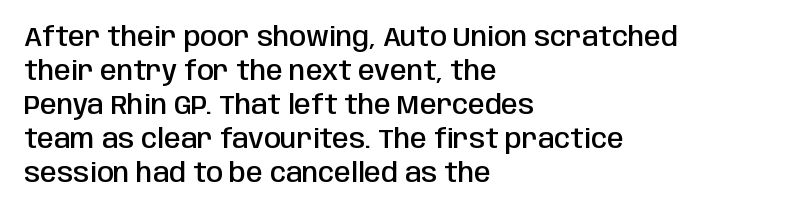
The type sits square on the baseline with zero lean. A clean baseline with only descenders dipping below it. This sample is left-justified, so line endings fall wherever the words run out. Characters follow at the spacing the type designer built in. The font is running at a semibold setting, under full bold. This block has exactly the height ordinary leading produces.
